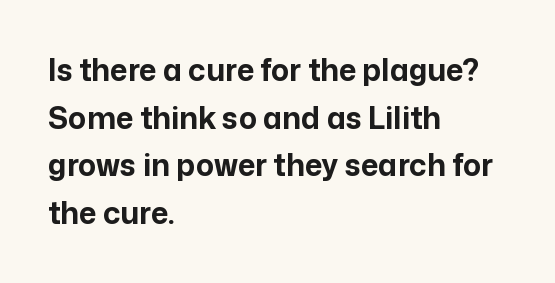
The image shows 30 px bold sans-serif type, upright; set left-aligned, normal line spacing (1.59x), normal letter spacing, not underlined; low stroke contrast and a medium x-height.
